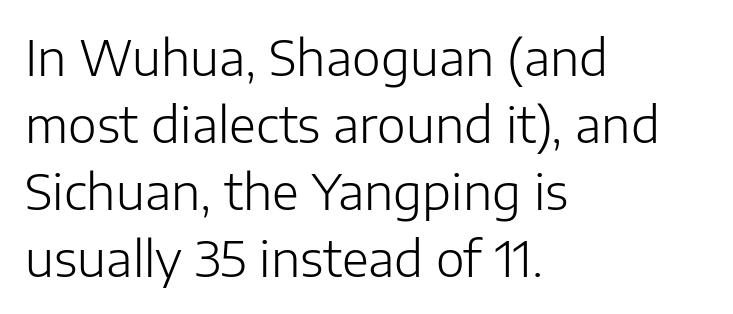
The rendering uses natural spacing where letterforms have individual widths. The rendering shows plain stroke endings on the letterforms — a sans-serif design. Every row of glyphs begins at an identical x-position on the left. The weight would be labelled regular, book, light, or lighter still.
